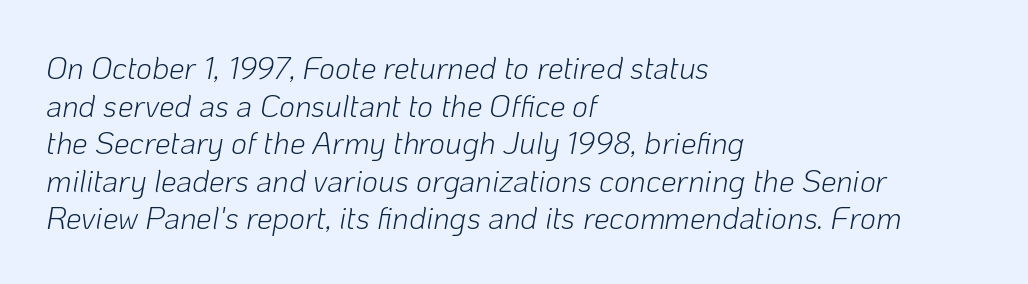
The image shows 31 px light type, italic (leaning right); set left-aligned, line spacing 1.21x, normal letter spacing, not underlined; low stroke contrast and a medium x-height.
